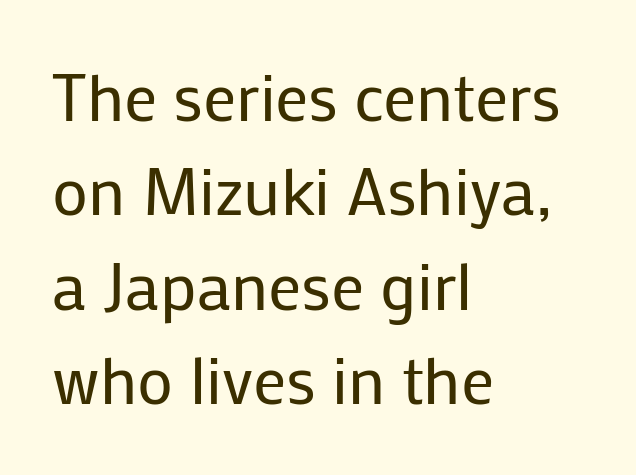
The glyphs are unaccompanied by any horizontal stroke below them. Summary of vertical rhythm: regular, with standard interline spacing. Note the varied advance widths — an 'i' is clearly narrower than an 'm'. You could call the tracking neutral — neither tight nor loose. The typesetter chose a ragged-right arrangement here. The typeface chosen for these lines omits serifs.
